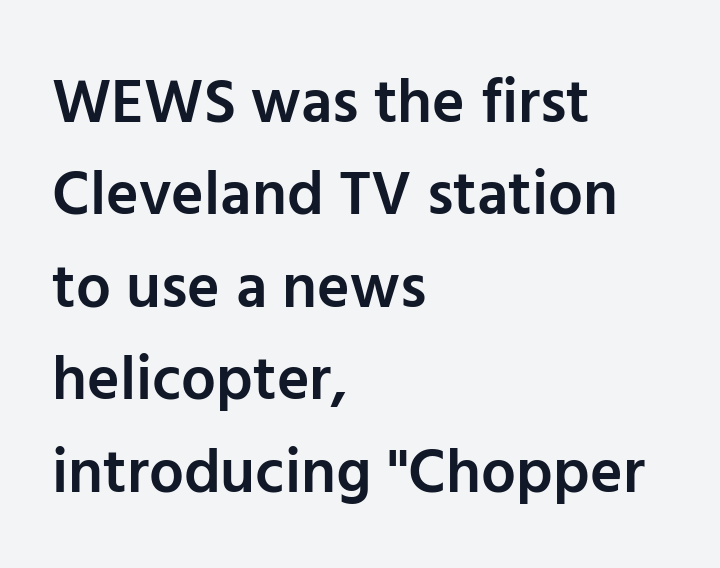
Q: Is the text bold? A: Semi-bold.
Q: Is the text italic (slanted)? A: No, it is upright.
Q: Is the typeface a serif or a sans-serif typeface? A: Sans-serif.
Q: Is the text underlined? A: No.
Q: How is the paragraph aligned? A: Left-aligned.
Q: Is the spacing between letters normal or unusually wide? A: Normal.
Q: Is the spacing between lines tight, normal or loose? A: Normal.
Q: Width (condensed, normal, or wide)? A: Normal.
Q: Stroke contrast? A: Low.
Q: x-height? A: Medium.
Q: Monospaced? A: No.
